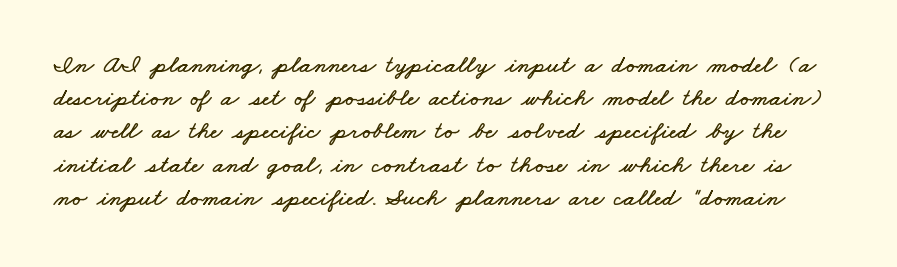
Standard letterfit; no display-style spreading of the glyphs. Lines of text with bare space underneath. Successive baselines arrive at the customary interval.
